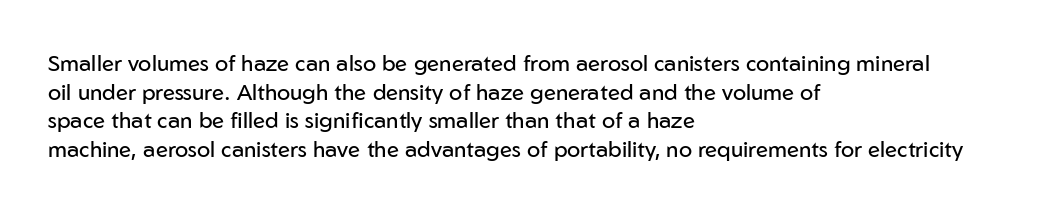
The image shows 22 px text type, upright; set left-aligned, normal line spacing (1.3x), normal letter spacing, not underlined.
